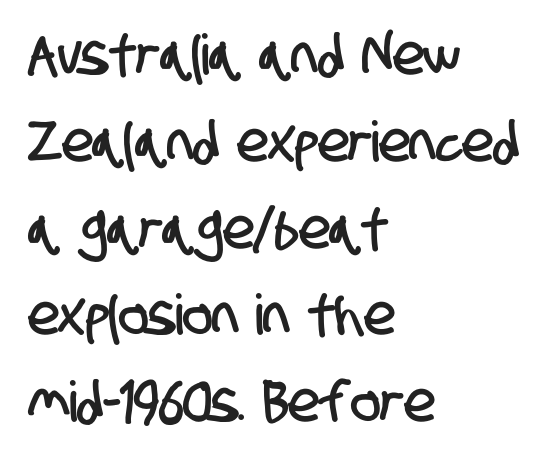
Q: Is the typeface a serif or a sans-serif typeface? A: Sans-serif.
Q: Is the text underlined? A: No.
Q: How is the paragraph aligned? A: Left-aligned.
Q: Is the spacing between letters normal or unusually wide? A: Normal.
Q: Is the spacing between lines tight, normal or loose? A: Normal.
Q: Width (condensed, normal, or wide)? A: Condensed.
Q: Stroke contrast? A: Low.
Q: x-height? A: Large.
Q: Monospaced? A: No.
